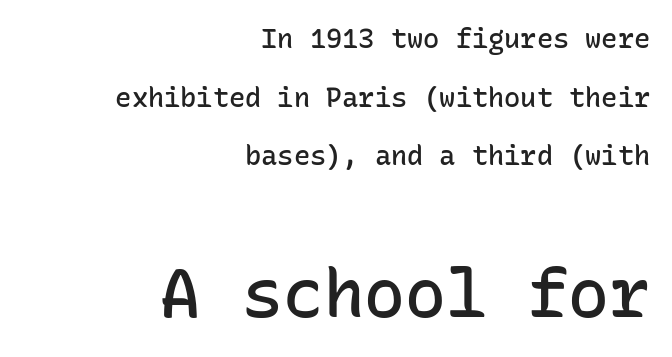
{"serif": "no", "italic": "no", "bold": "semi", "weight": "semibold", "width": "normal", "stroke_contrast": "low", "x_height": "medium", "monospaced": "yes", "underline": "no", "align": "right", "line_spacing": "loose", "line_spacing_ratio": 2.17, "letter_spacing": "normal", "letter_spacing_em": 0.0, "larger_block": "second", "size_ratio": 2.52, "glyph_px": 68}
